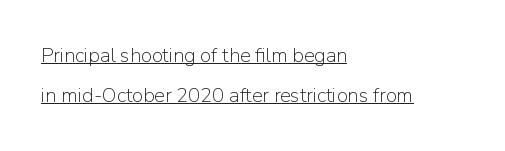
{"italic": "no", "bold": "no", "underline": "yes", "align": "left", "line_spacing": "loose", "line_spacing_ratio": 1.99, "letter_spacing": "normal", "letter_spacing_em": 0.0, "glyph_px": 20}
